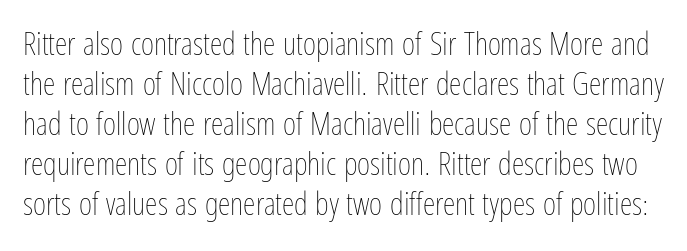
{"italic": "no", "bold": "no", "weight": "thin", "width": "condensed", "stroke_contrast": "low", "x_height": "medium", "monospaced": "no", "underline": "no", "line_spacing": "normal", "line_spacing_ratio": 1.25, "letter_spacing": "normal", "letter_spacing_em": 0.0, "glyph_px": 32}
